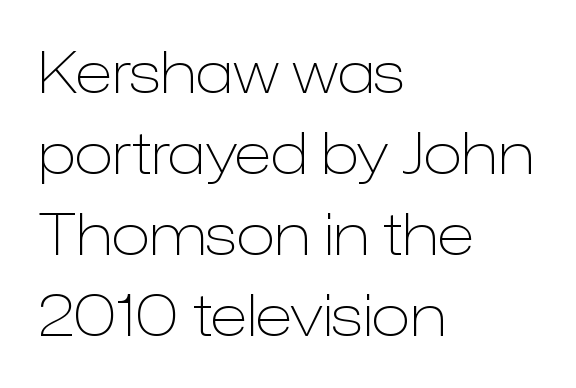
The image shows 57 px light sans-serif type, upright; set left-aligned, normal line spacing (1.42x), normal letter spacing, not underlined; low stroke contrast and a medium x-height.
